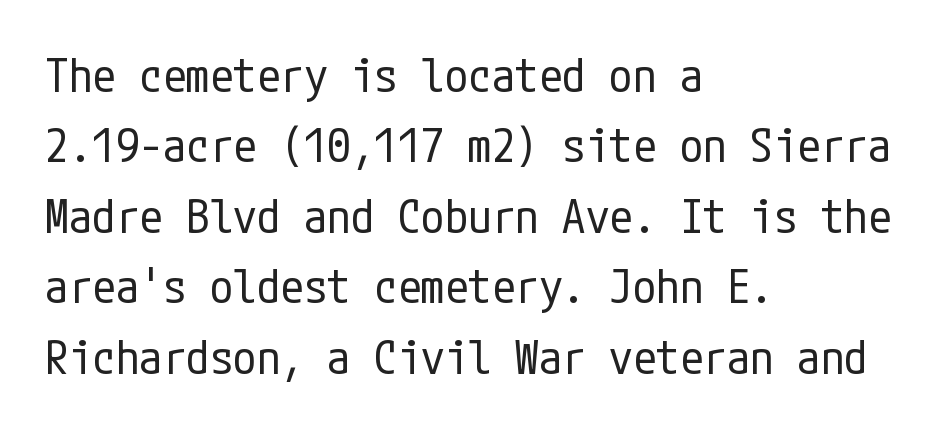
{"serif": "no", "italic": "no", "bold": "no", "weight": "regular", "width": "condensed", "stroke_contrast": "low", "x_height": "medium", "underline": "no", "align": "left", "line_spacing": "normal", "line_spacing_ratio": 1.5, "letter_spacing": "normal", "letter_spacing_em": 0.0, "glyph_px": 47}
